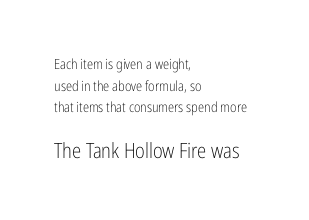
Plain, unruled lines of type. Character size in the trailing block exceeds that of the leading block. Students, observe: this is what conventionally led text looks like. A roman cut, with each character standing at attention. The typesetting does not lean heavy: it is not bold.
